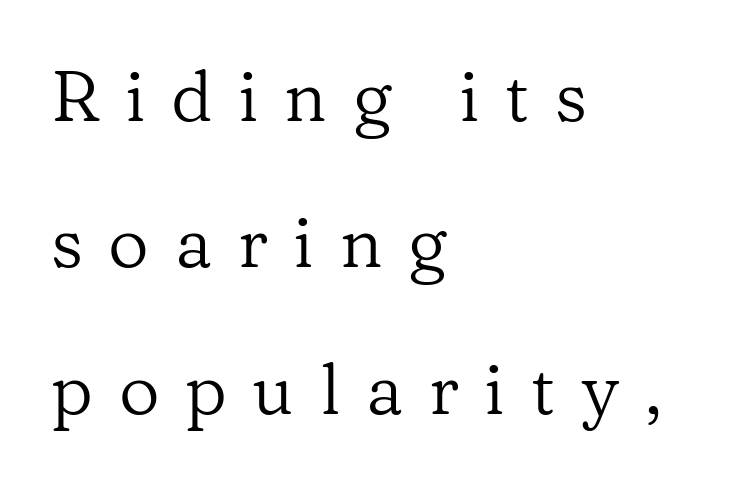
Here the designer chose a conventional face with non-uniform glyph widths. Whoever set this chose breathing room over compactness in the vertical rhythm. This is roman type, the default non-slanted kind. These glyphs show unthickened strokes, regular width or finer. Does the copy run flush right? No — it runs flush left. No word sits above an underline.
